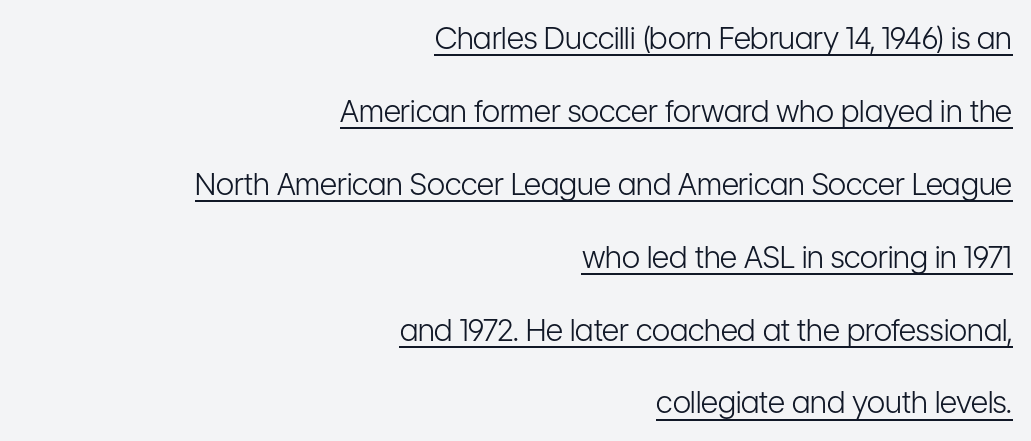
{"serif": "no", "italic": "no", "bold": "no", "weight": "light", "width": "condensed", "stroke_contrast": "low", "x_height": "medium", "monospaced": "no", "underline": "yes", "align": "right", "line_spacing": "loose", "line_spacing_ratio": 2.43, "letter_spacing": "normal", "letter_spacing_em": 0.0, "glyph_px": 30}
